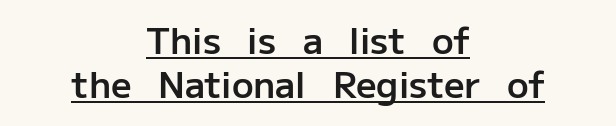
The image shows 36 px semibold sans-serif type, upright; set centered, line spacing 1.23x, normal letter spacing, underlined; low stroke contrast and a medium x-height.
